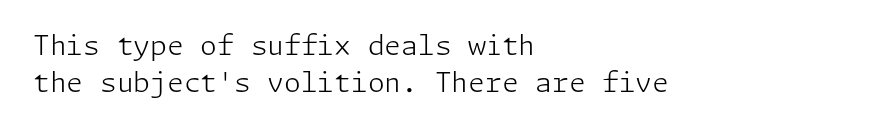
Reading down the block, your eye returns to a fixed left position each line. Tall strokes in this sample are plumb rather than angled. The rendering uses a moderate line-height, typical for paragraphs. This is not heavy type; no bold has been used. Any mark beneath the type? The region is blank. Each word holds together tightly as a unit, with standard inter-letter gaps.
